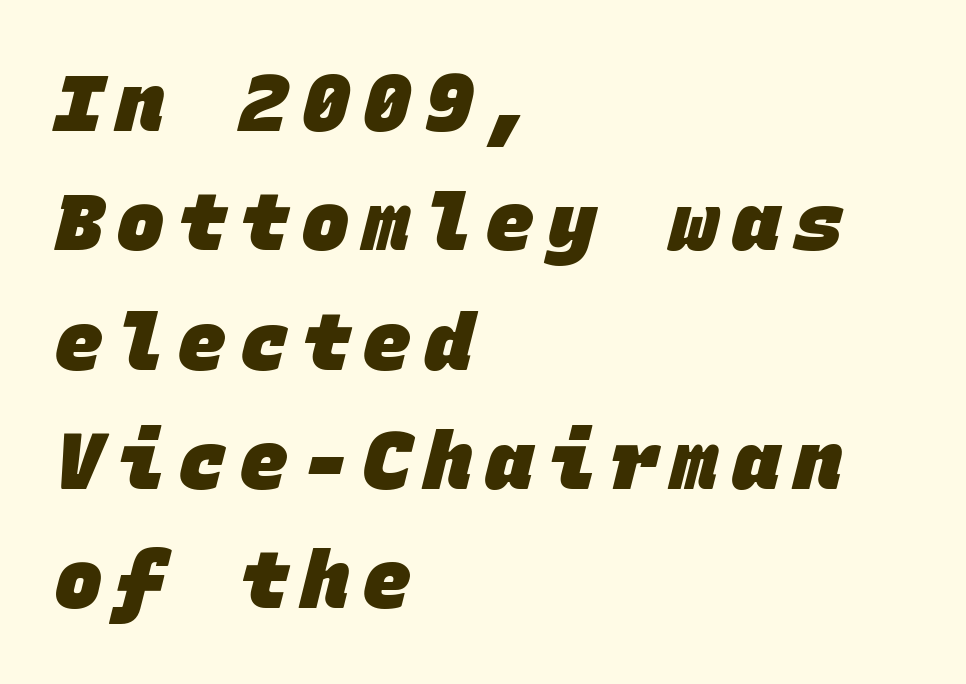
Q: Is the text bold? A: Yes.
Q: Is the typeface a serif or a sans-serif typeface? A: Sans-serif.
Q: Is the text underlined? A: No.
Q: How is the paragraph aligned? A: Left-aligned.
Q: Is the spacing between lines tight, normal or loose? A: Normal.
Q: Width (condensed, normal, or wide)? A: Normal.
Q: Stroke contrast? A: Low.
Q: x-height? A: Large.
Q: Monospaced? A: Yes.
